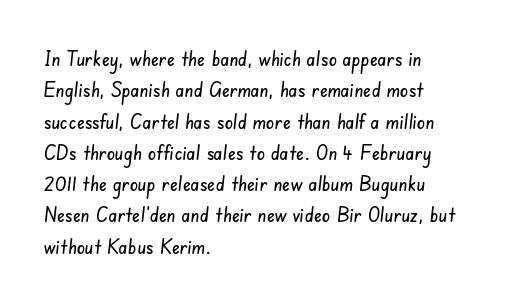
Q: Is the text underlined? A: No.
Q: How is the paragraph aligned? A: Left-aligned.
Q: Is the spacing between letters normal or unusually wide? A: Normal.
Q: Is the spacing between lines tight, normal or loose? A: Normal.
